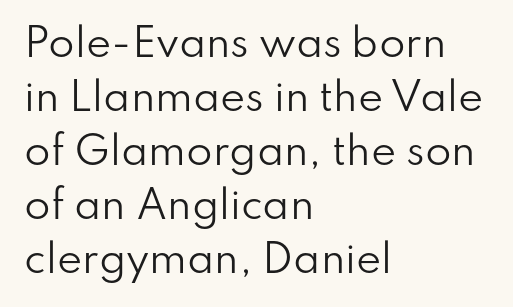
The image shows 38 px regular-weight sans-serif type, upright; set left-aligned, normal line spacing (1.42x), normal letter spacing, not underlined; low stroke contrast and a small x-height.
